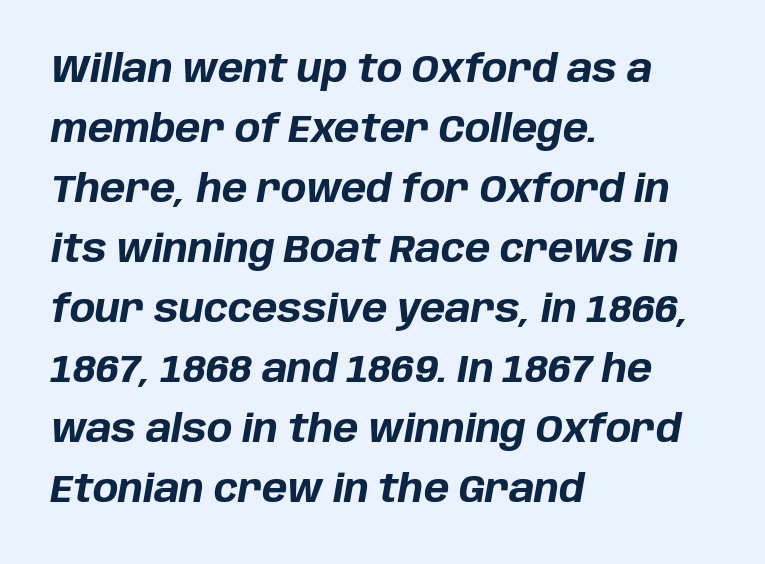
The image shows 38 px bold type, italic (leaning right); set left-aligned, normal line spacing (1.58x), normal letter spacing, not underlined; low stroke contrast and a large x-height.
